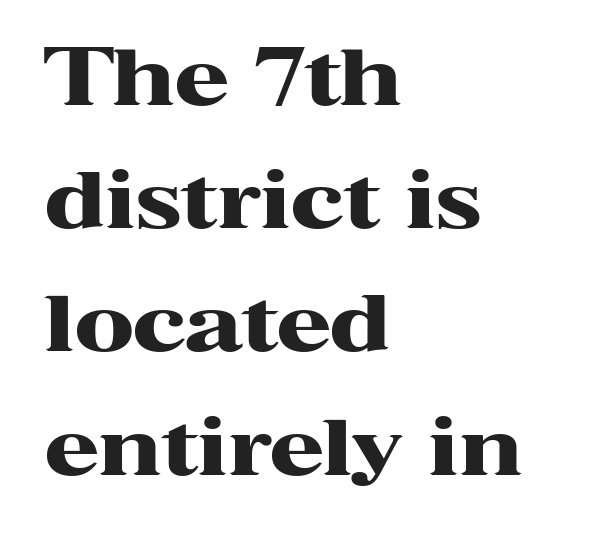
{"serif": "yes", "italic": "no", "bold": "yes", "weight": "heavy", "width": "wide", "stroke_contrast": "high", "x_height": "medium", "monospaced": "no", "underline": "no", "align": "left", "line_spacing": "normal", "line_spacing_ratio": 1.56, "letter_spacing": "normal", "letter_spacing_em": 0.0, "glyph_px": 79}
